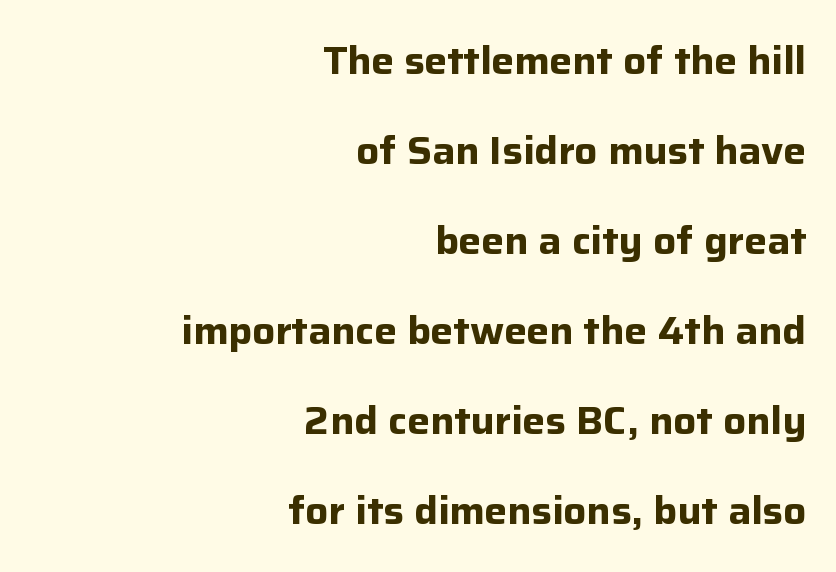
Q: Is the text bold? A: Yes.
Q: Is the text italic (slanted)? A: No, it is upright.
Q: Is the typeface a serif or a sans-serif typeface? A: Sans-serif.
Q: Is the text underlined? A: No.
Q: How is the paragraph aligned? A: Right-aligned.
Q: Is the spacing between letters normal or unusually wide? A: Normal.
Q: Is the spacing between lines tight, normal or loose? A: Loose.
Q: Width (condensed, normal, or wide)? A: Normal.
Q: Stroke contrast? A: Low.
Q: x-height? A: Medium.
Q: Monospaced? A: No.
